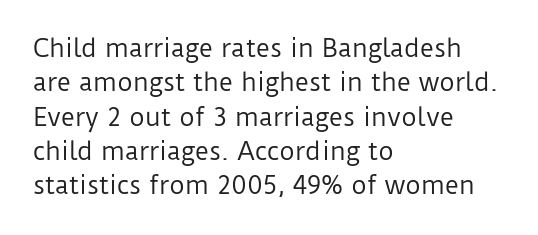
Q: Is the text bold? A: No.
Q: Is the text italic (slanted)? A: No, it is upright.
Q: Is the text underlined? A: No.
Q: How is the paragraph aligned? A: Left-aligned.
Q: Is the spacing between letters normal or unusually wide? A: Normal.
Q: Is the spacing between lines tight, normal or loose? A: Normal.
